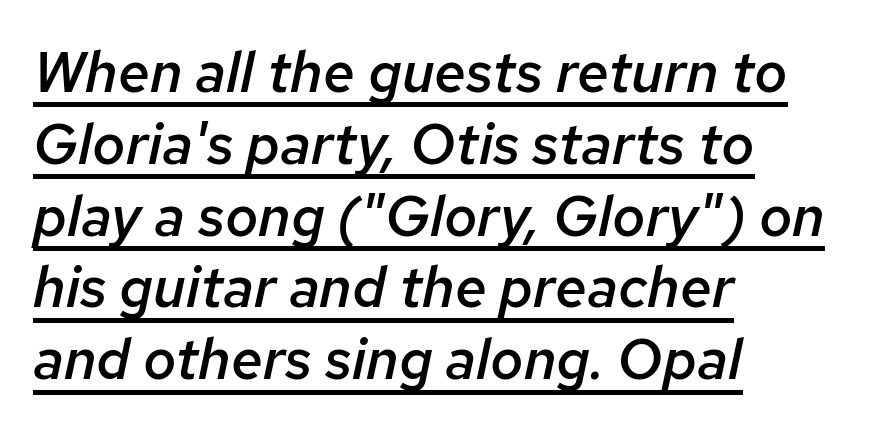
{"italic": "yes", "lean": "right", "slant_degrees": 12, "bold": "semi", "weight": "semibold", "width": "normal", "stroke_contrast": "low", "x_height": "medium", "monospaced": "no", "underline": "yes", "align": "left", "line_spacing": "normal", "line_spacing_ratio": 1.26, "letter_spacing": "normal", "letter_spacing_em": 0.0, "glyph_px": 57}
